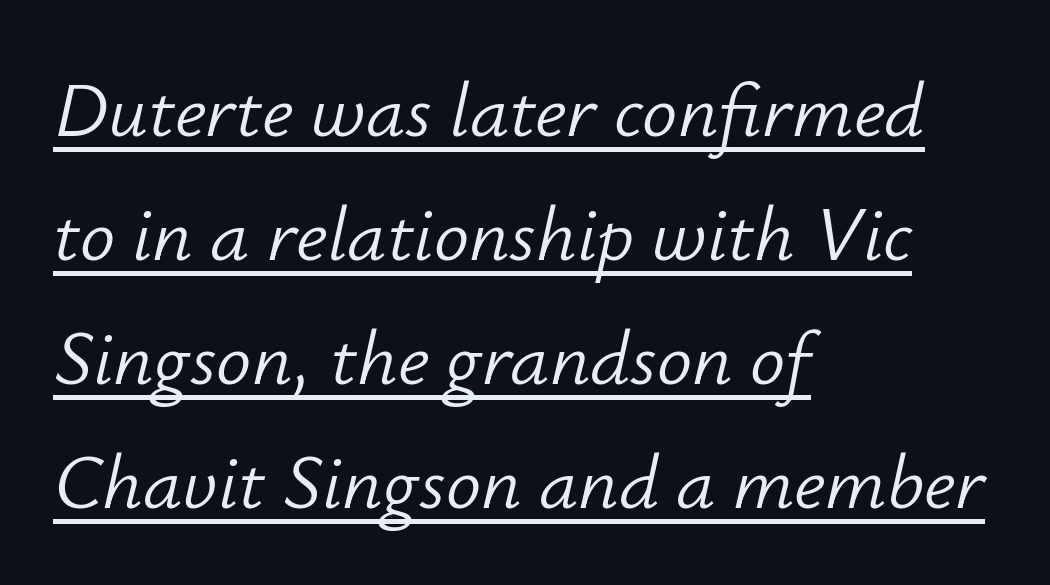
{"italic": "yes", "lean": "right", "slant_degrees": 12, "bold": "no", "weight": "light", "width": "normal", "stroke_contrast": "low", "x_height": "small", "monospaced": "no", "underline": "yes", "align": "left", "line_spacing": "normal", "line_spacing_ratio": 1.59, "letter_spacing": "normal", "letter_spacing_em": 0.0, "glyph_px": 78}
